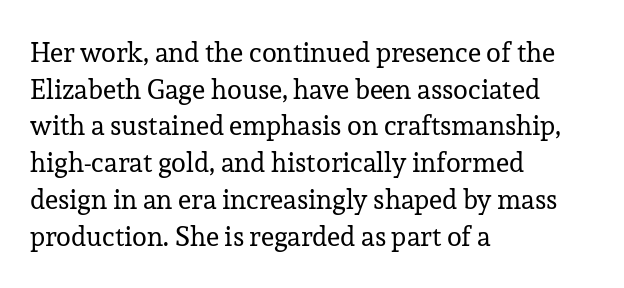
{"italic": "no", "bold": "no", "underline": "no", "align": "left", "line_spacing": "normal", "line_spacing_ratio": 1.36, "letter_spacing": "normal", "letter_spacing_em": 0.0, "glyph_px": 27}
